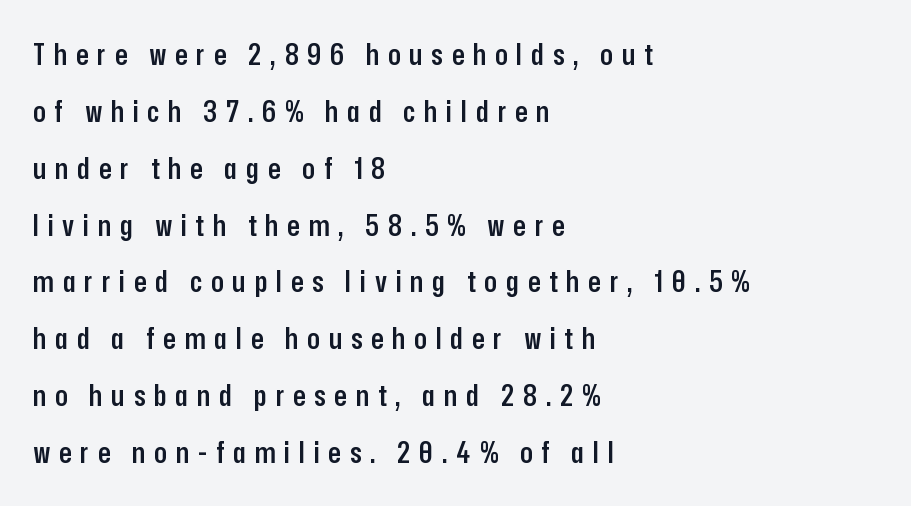
The image shows 29 px semibold, condensed sans-serif type, upright; set left-aligned, loose line spacing (1.96x), unusually wide letter spacing (+0.31 em), not underlined; low stroke contrast and a medium x-height.
